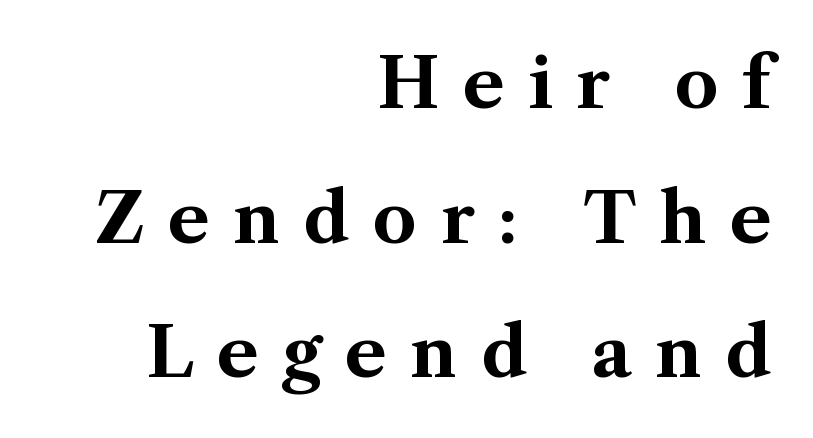
Q: Is the text bold? A: Yes.
Q: Is the text italic (slanted)? A: No, it is upright.
Q: Is the typeface a serif or a sans-serif typeface? A: Serif.
Q: Is the text underlined? A: No.
Q: How is the paragraph aligned? A: Right-aligned.
Q: Is the spacing between letters normal or unusually wide? A: Unusually wide.
Q: Is the spacing between lines tight, normal or loose? A: Loose.
Q: Width (condensed, normal, or wide)? A: Normal.
Q: Stroke contrast? A: Medium.
Q: x-height? A: Medium.
Q: Monospaced? A: No.
